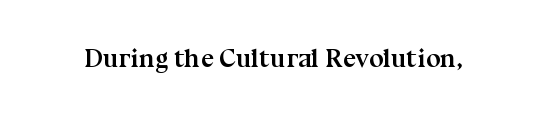
Only glyphs here, with clear space below each row. Rendered with straight, roman letterforms. The glyphs have the mass of a bold cut. Observe the ordinary spacing: letters are neighbours, not strangers.
